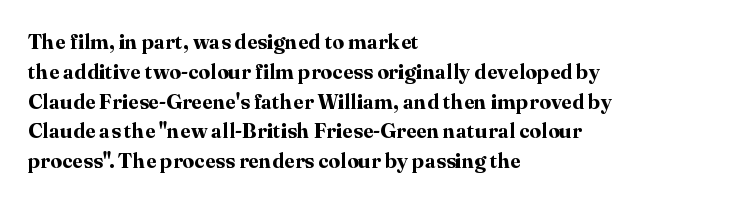
{"italic": "no", "bold": "yes", "underline": "no", "align": "left", "line_spacing": "normal", "line_spacing_ratio": 1.42, "letter_spacing": "normal", "letter_spacing_em": 0.0, "glyph_px": 21}
